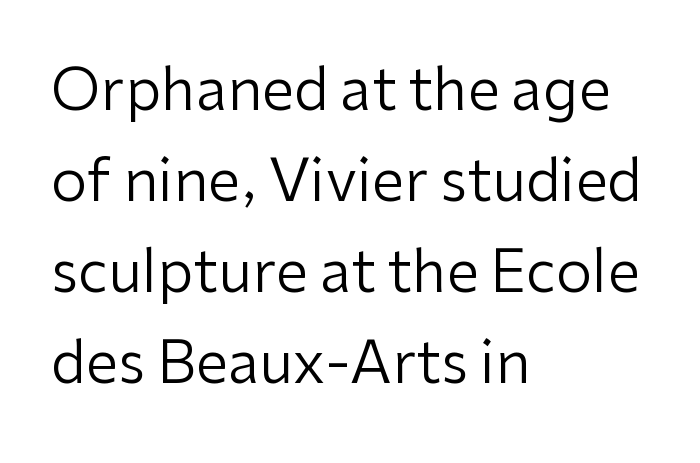
Character widths vary here, with narrow letters taking less room than wide ones. Descenders hang freely into open space. Tracking value appears to be zero — textbook default spacing. The designer went with a sans here, leaving each stem footless. In terms of leading, this rendering sits right in the middle.
